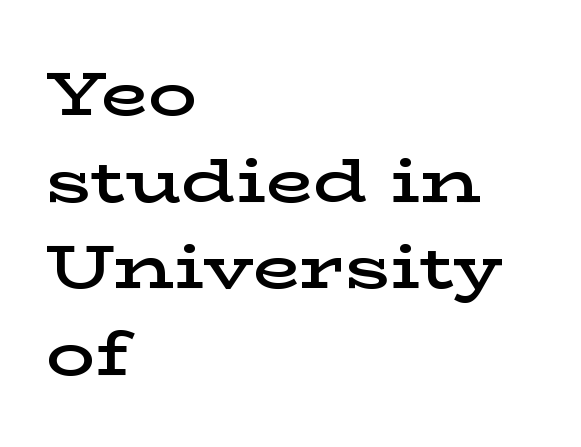
{"serif": "yes", "italic": "no", "bold": "semi", "weight": "semibold", "width": "wide", "stroke_contrast": "low", "x_height": "medium", "monospaced": "no", "underline": "no", "align": "left", "line_spacing": "normal", "line_spacing_ratio": 1.42, "letter_spacing": "normal", "letter_spacing_em": 0.0, "glyph_px": 61}
